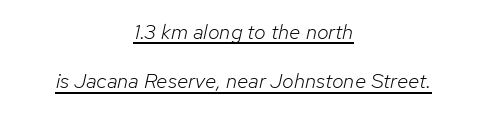
The image shows 21 px text type, italic (leaning right); set centered, loose line spacing (2.35x), normal letter spacing, underlined.
